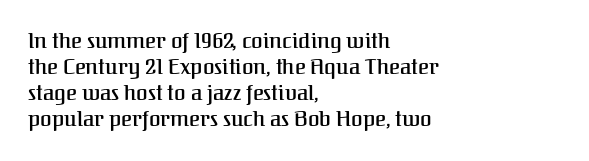
The typesetter chose a ragged-right arrangement here. The type sits square on the baseline with zero lean. There is no visible air inserted between adjacent glyphs. Has an underline been added? It has not.
